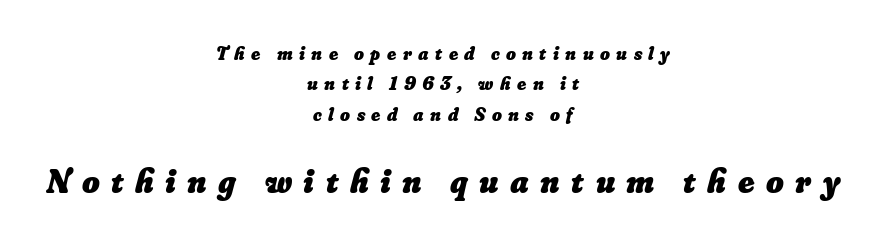
{"bold": "yes", "weight": "heavy", "width": "normal", "stroke_contrast": "low", "x_height": "small", "monospaced": "no", "underline": "no", "align": "center", "line_spacing": "normal", "line_spacing_ratio": 1.6, "letter_spacing": "wide", "letter_spacing_em": 0.34, "larger_block": "second", "size_ratio": 1.79, "glyph_px": 34}
